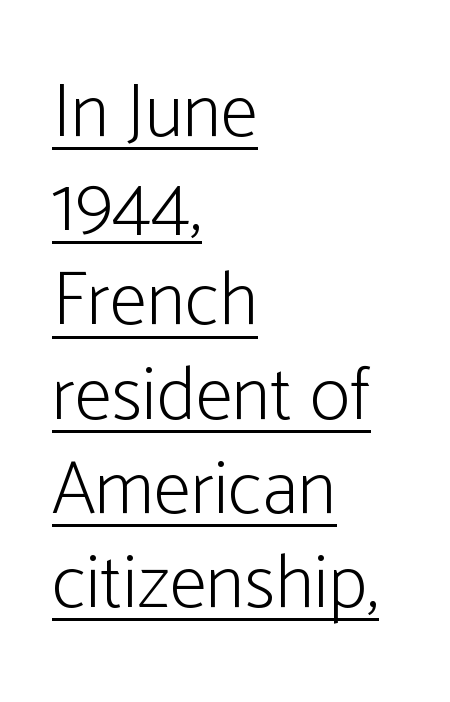
Each letter keeps its own natural width here, so spacing adapts to shape. Looks like someone drew a line under every word here. The passage shown is not bold in any degree. The rendering anchors every line to the left-hand side. Designer's note — italics off, roman on. You can tell from the bare stems that sans-serif type was used.
